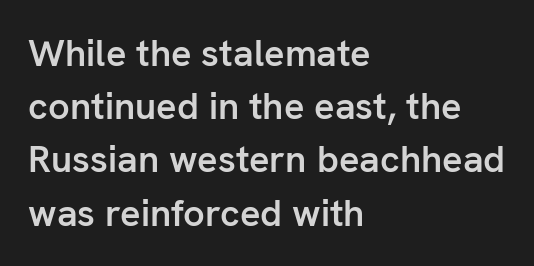
The lines sit at an ordinary, default distance from one another. The rendering uses natural spacing where letterforms have individual widths. The words here are not underlined. These lines were composed using upright roman letters.
